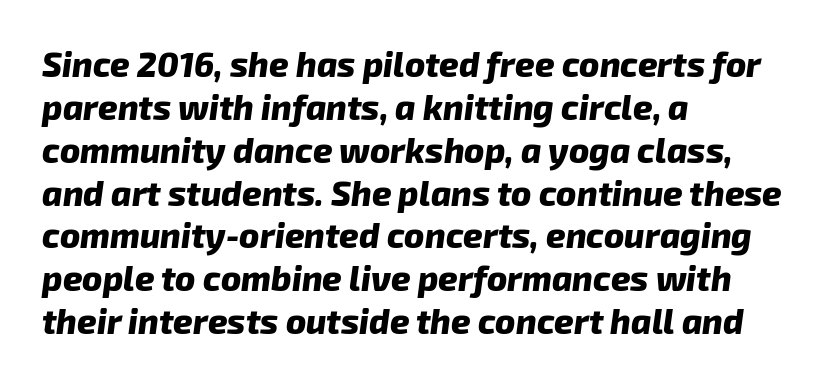
Q: Is the text bold? A: Yes.
Q: Is the typeface a serif or a sans-serif typeface? A: Sans-serif.
Q: Is the text underlined? A: No.
Q: How is the paragraph aligned? A: Left-aligned.
Q: Is the spacing between letters normal or unusually wide? A: Normal.
Q: Is the spacing between lines tight, normal or loose? A: Normal.
Q: Width (condensed, normal, or wide)? A: Normal.
Q: Stroke contrast? A: Low.
Q: x-height? A: Medium.
Q: Monospaced? A: No.
